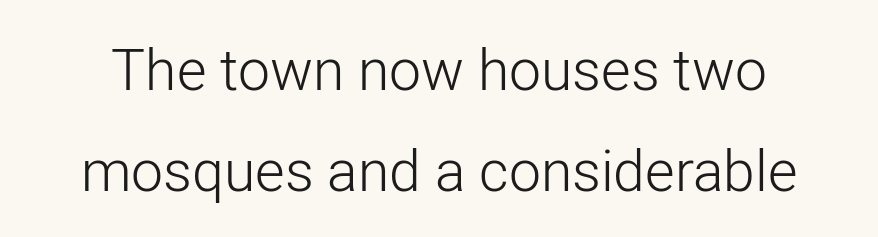
Do the characters align in a grid? No, the font is proportional. Default kerning and tracking; the words read as compact shapes. Unbolded letterforms with no extra heft. Is there any slant? The stems are plumb.
